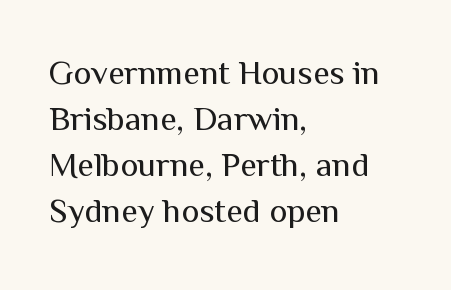
{"serif": "no", "italic": "no", "bold": "no", "weight": "regular", "width": "normal", "stroke_contrast": "medium", "x_height": "medium", "monospaced": "no", "underline": "no", "align": "left", "line_spacing": "normal", "line_spacing_ratio": 1.35, "letter_spacing": "normal", "letter_spacing_em": 0.0, "glyph_px": 34}
